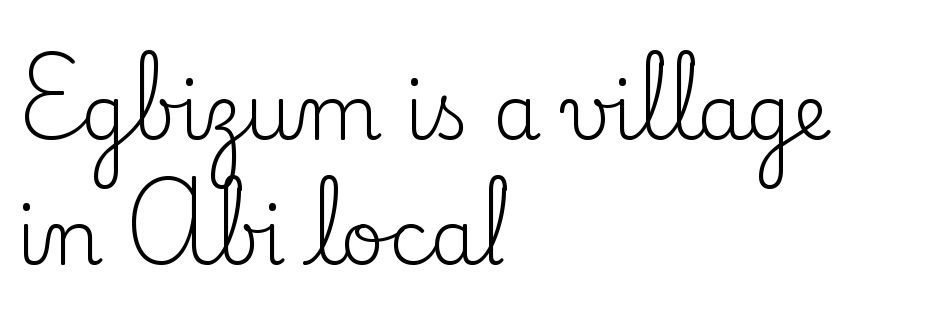
{"italic": "no", "bold": "no", "weight": "regular", "width": "normal", "stroke_contrast": "low", "x_height": "small", "monospaced": "no", "underline": "no", "align": "left", "line_spacing": "normal", "line_spacing_ratio": 1.62, "letter_spacing": "normal", "letter_spacing_em": 0.0, "glyph_px": 77}
